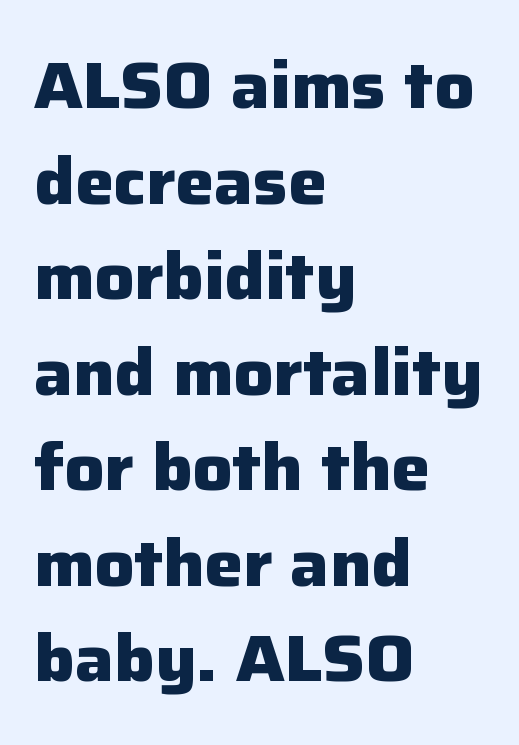
The image shows 65 px heavy sans-serif type, upright; set left-aligned, normal line spacing (1.47x), normal letter spacing, not underlined; low stroke contrast and a medium x-height.
